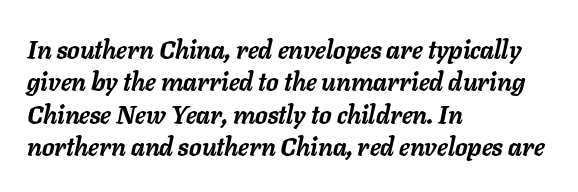
The image shows 25 px bold type, italic (leaning right); set left-aligned, normal line spacing (1.3x), normal letter spacing, not underlined.
